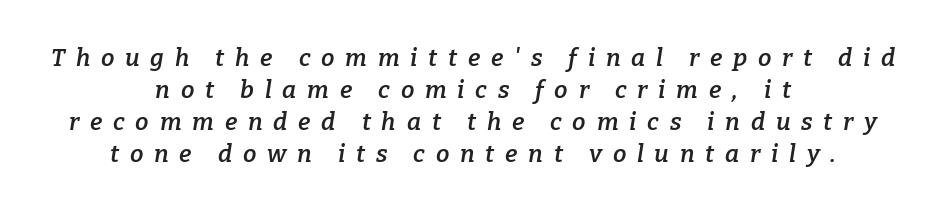
Q: Is the text bold? A: Semi-bold.
Q: Is the text italic (slanted)? A: Yes, it leans right by about 9 degrees.
Q: Is the text underlined? A: No.
Q: How is the paragraph aligned? A: Centered.
Q: Is the spacing between letters normal or unusually wide? A: Unusually wide.
Q: Is the spacing between lines tight, normal or loose? A: Normal.
